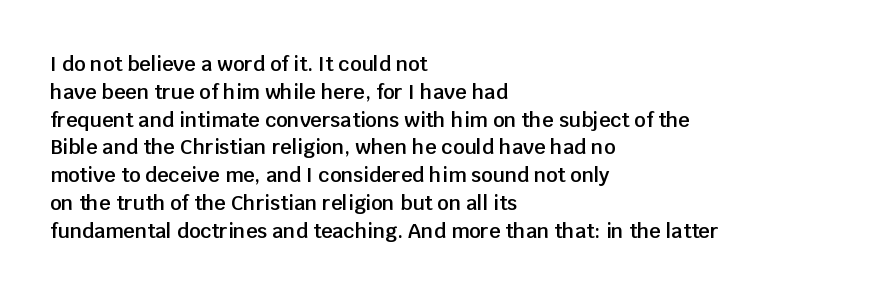
Q: Is the text bold? A: Semi-bold.
Q: Is the text italic (slanted)? A: No, it is upright.
Q: Is the text underlined? A: No.
Q: How is the paragraph aligned? A: Left-aligned.
Q: Is the spacing between letters normal or unusually wide? A: Normal.
Q: Is the spacing between lines tight, normal or loose? A: Normal.
